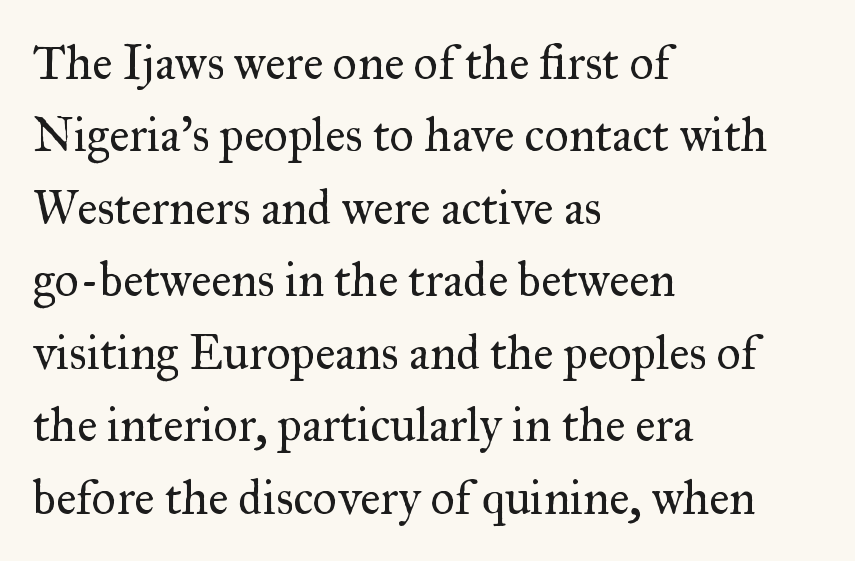
The image shows 48 px regular-weight serif type, upright; set left-aligned, normal line spacing (1.51x), normal letter spacing, not underlined; medium stroke contrast and a small x-height.
